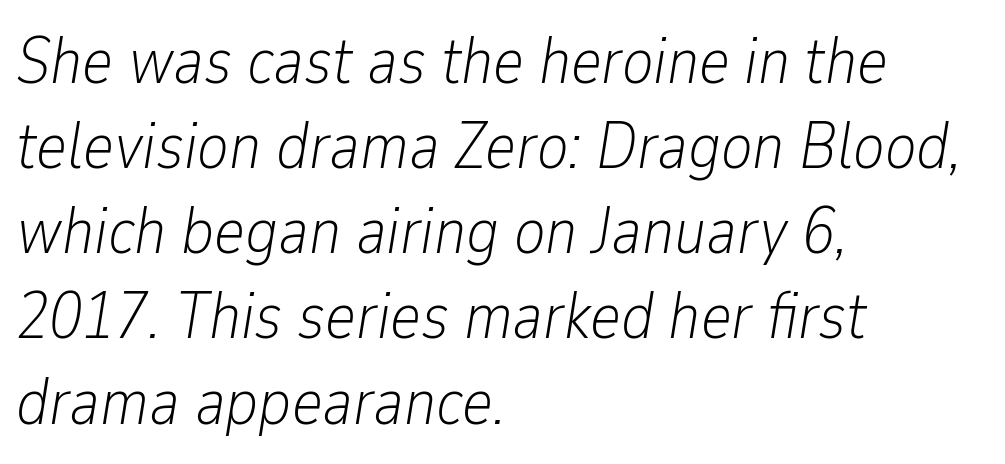
The image shows 66 px light, condensed type, italic (leaning right); set left-aligned, normal line spacing (1.29x), normal letter spacing, not underlined; low stroke contrast and a medium x-height.
